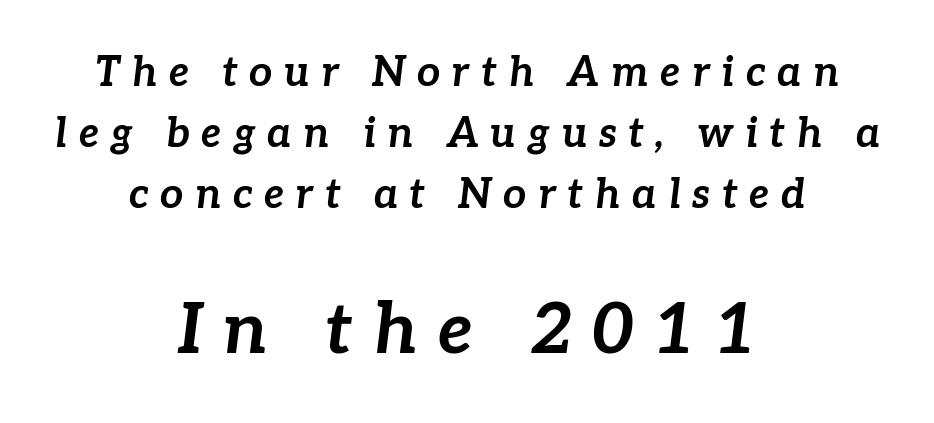
Q: Is the text bold? A: Yes.
Q: Is the text italic (slanted)? A: Yes, it leans right by about 7 degrees.
Q: Is the text underlined? A: No.
Q: How is the paragraph aligned? A: Centered.
Q: Is the spacing between letters normal or unusually wide? A: Unusually wide.
Q: Is the spacing between lines tight, normal or loose? A: Normal.
Q: Which block of text is set in a larger size, the first (top) or the second (bottom)? A: The second (bottom) one.
Q: Width (condensed, normal, or wide)? A: Normal.
Q: Stroke contrast? A: Low.
Q: x-height? A: Medium.
Q: Monospaced? A: No.
